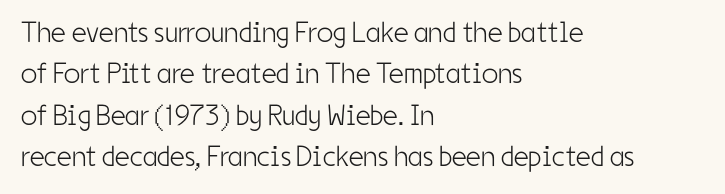
{"serif": "no", "italic": "no", "bold": "no", "weight": "light", "width": "condensed", "stroke_contrast": "low", "x_height": "medium", "monospaced": "no", "underline": "no", "align": "left", "line_spacing": "normal", "line_spacing_ratio": 1.43, "letter_spacing": "normal", "letter_spacing_em": 0.0, "glyph_px": 29}
